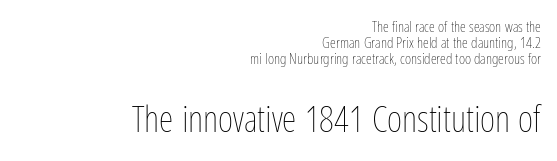
{"italic": "no", "bold": "no", "weight": "thin", "width": "condensed", "stroke_contrast": "low", "x_height": "medium", "monospaced": "no", "underline": "no", "align": "right", "line_spacing": "tight", "line_spacing_ratio": 1.07, "letter_spacing": "normal", "letter_spacing_em": 0.0, "larger_block": "second", "size_ratio": 2.47, "glyph_px": 37}
